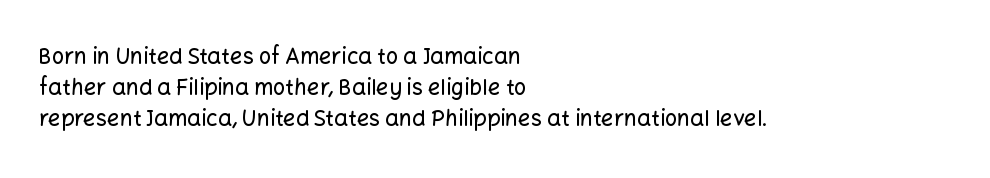
No italicization has been applied; the sample stays upright. The text block is weighted toward the left margin, trailing off unevenly rightward. Each row of text sits above clean, open space. Leading matches the norm, producing a regular column. Nobody touched the tracking dial on this one.
